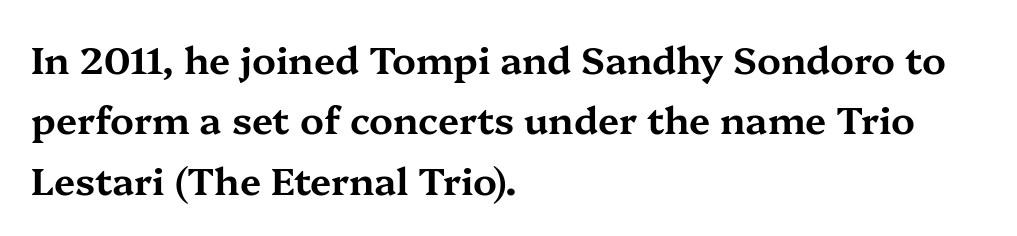
{"serif": "yes", "italic": "no", "width": "wide", "stroke_contrast": "medium", "x_height": "medium", "monospaced": "no", "underline": "no", "align": "left", "line_spacing": "normal", "line_spacing_ratio": 1.59, "letter_spacing": "normal", "letter_spacing_em": 0.0, "glyph_px": 38}
